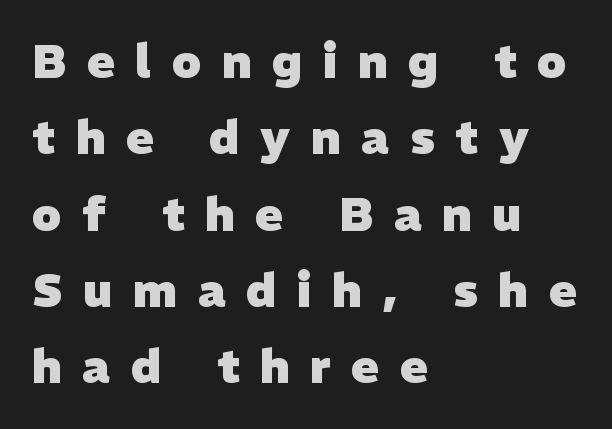
Q: Is the text bold? A: Yes.
Q: Is the typeface a serif or a sans-serif typeface? A: Sans-serif.
Q: Is the text underlined? A: No.
Q: How is the paragraph aligned? A: Left-aligned.
Q: Is the spacing between letters normal or unusually wide? A: Unusually wide.
Q: Is the spacing between lines tight, normal or loose? A: Normal.
Q: Width (condensed, normal, or wide)? A: Normal.
Q: Stroke contrast? A: Low.
Q: x-height? A: Medium.
Q: Monospaced? A: No.
